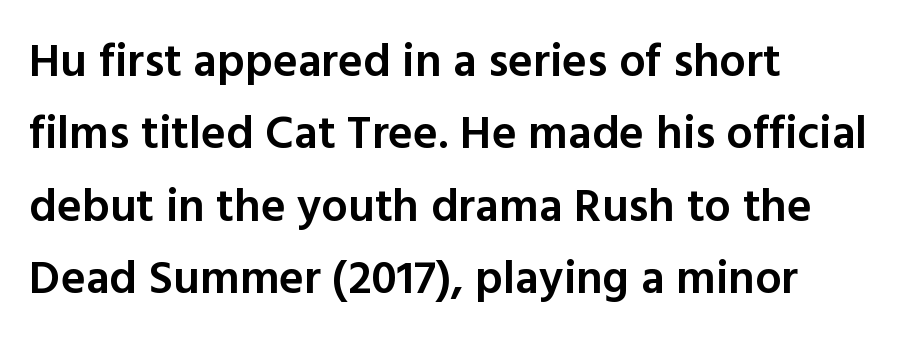
{"serif": "no", "italic": "no", "bold": "semi", "weight": "semibold", "width": "normal", "x_height": "medium", "monospaced": "no", "underline": "no", "align": "left", "line_spacing": "normal", "line_spacing_ratio": 1.54, "letter_spacing": "normal", "letter_spacing_em": 0.0, "glyph_px": 47}
